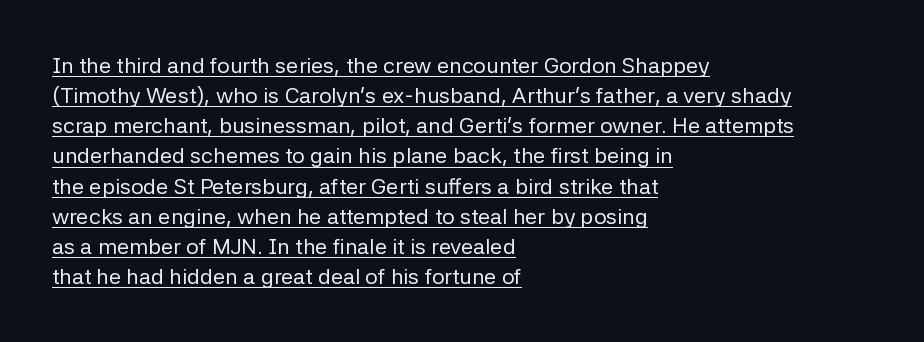
{"italic": "no", "bold": "no", "underline": "yes", "align": "left", "line_spacing": "normal", "line_spacing_ratio": 1.37, "letter_spacing": "normal", "letter_spacing_em": 0.0, "glyph_px": 22}
